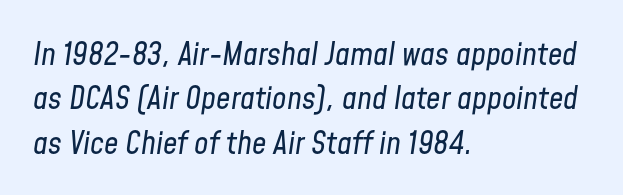
Italic: yes, the glyphs are oblique. Stems and bowls with no extra thickness — not bold. This sample keeps an unexceptional amount of space between lines. What stands out about the letter spacing? Nothing — it is the standard amount. The passage shown is typed in a proportional face where columns would drift.
